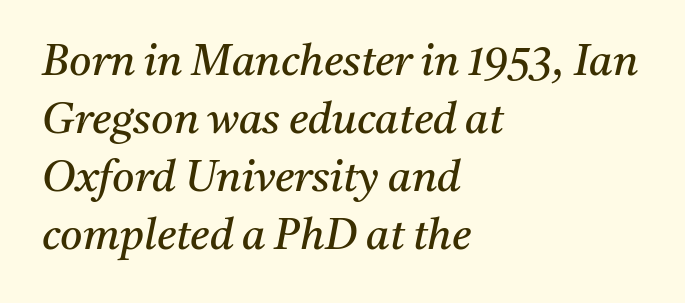
The line texture is even and compact thanks to regular tracking. Weight class: somewhere from thin through regular. Serif or sans? Serif — the stroke terminals have little feet. One glance says typical: line gaps are just what's usual. The text carries the slant typical of an italic or oblique font. Descenders hang freely into open space.
